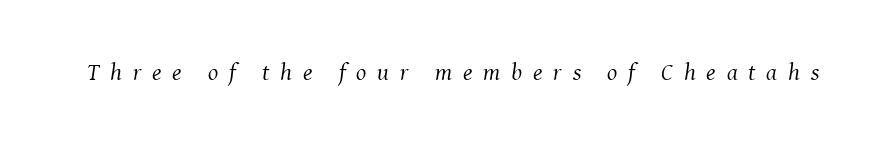
Q: Is the text bold? A: No.
Q: Is the text italic (slanted)? A: Yes, it leans right by about 8 degrees.
Q: Is the text underlined? A: No.
Q: Is the spacing between letters normal or unusually wide? A: Unusually wide.
